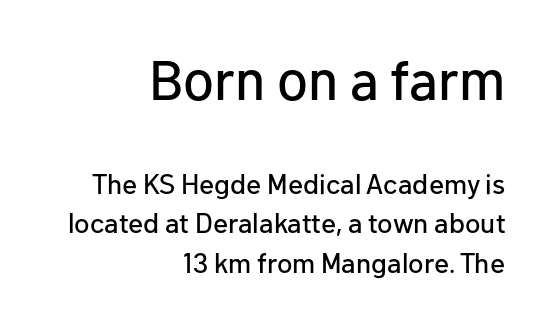
Decoration check: the copy has no underline. Vertically, the passage feels balanced, rows spaced as you'd expect. Is this a fixed-width face? No — the glyphs have proportional, varying widths. The line texture is even and compact thanks to regular tracking.
